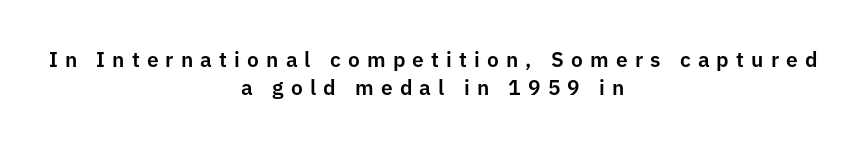
Q: Is the text italic (slanted)? A: No, it is upright.
Q: Is the text underlined? A: No.
Q: How is the paragraph aligned? A: Centered.
Q: Is the spacing between letters normal or unusually wide? A: Unusually wide.
Q: Is the spacing between lines tight, normal or loose? A: Normal.
